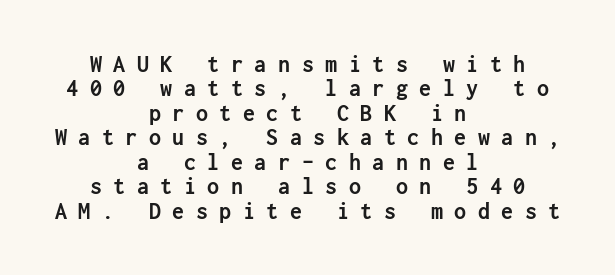
Inter-character spacing is expanded well beyond the font's built-in metrics. This is roman type, the default non-slanted kind. Caption: multi-line text, centered on the measure. Leading is clearly below the norm, producing a dense column. The strokes are fattened all the way to bold.
